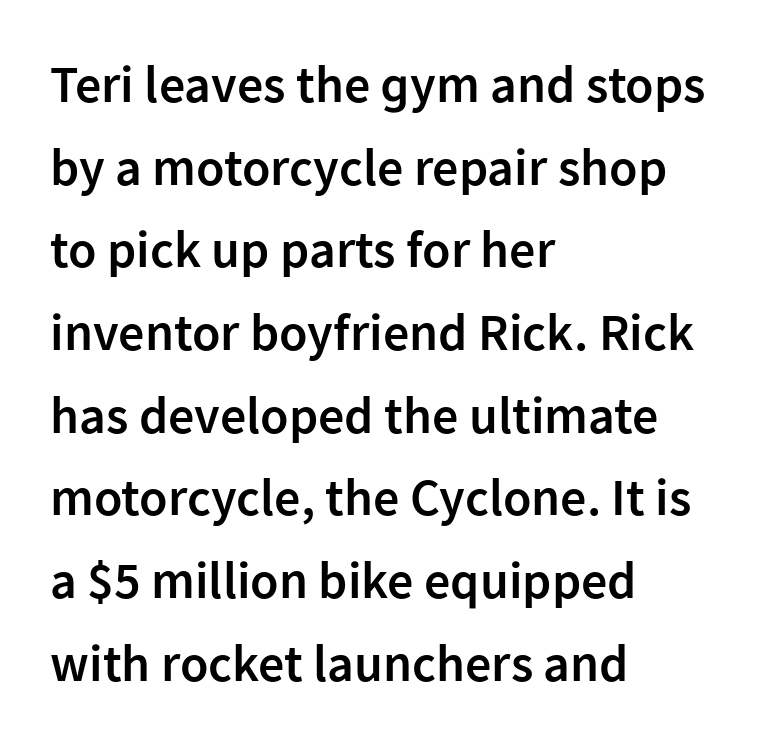
A classic flush-left, rag-right setting is used for this passage. Proportional: the letters do not fall into vertical columns. Clear beneath every line of the passage. Ordinary non-slanted type is in use. You can tell from the bare stems that sans-serif type was used.
